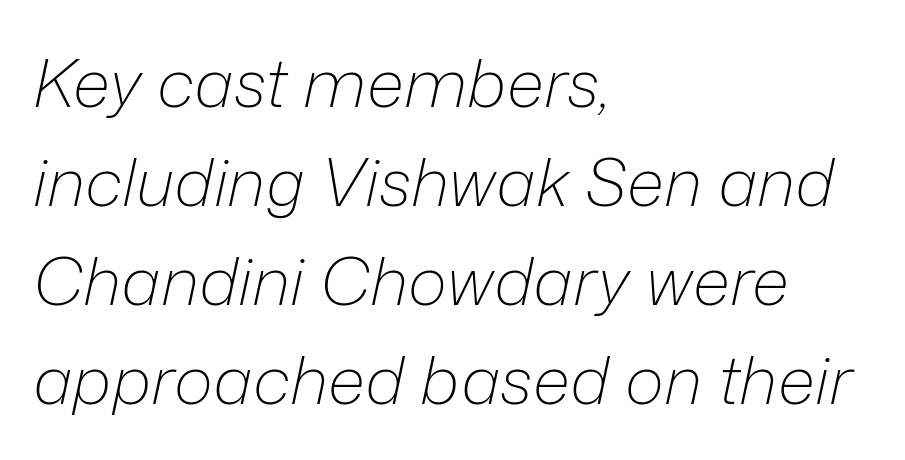
Is the type slanted? Yes — the strokes lean at a clear angle. The line-height multiplier appears to be the usual default. The passage is arranged the way most books set body copy — flush left. Underline: absent.
